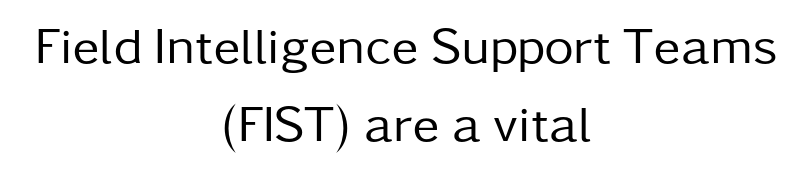
The image shows 51 px regular-weight sans-serif type, upright; set centered, normal line spacing (1.53x), normal letter spacing, not underlined; low stroke contrast and a medium x-height.
